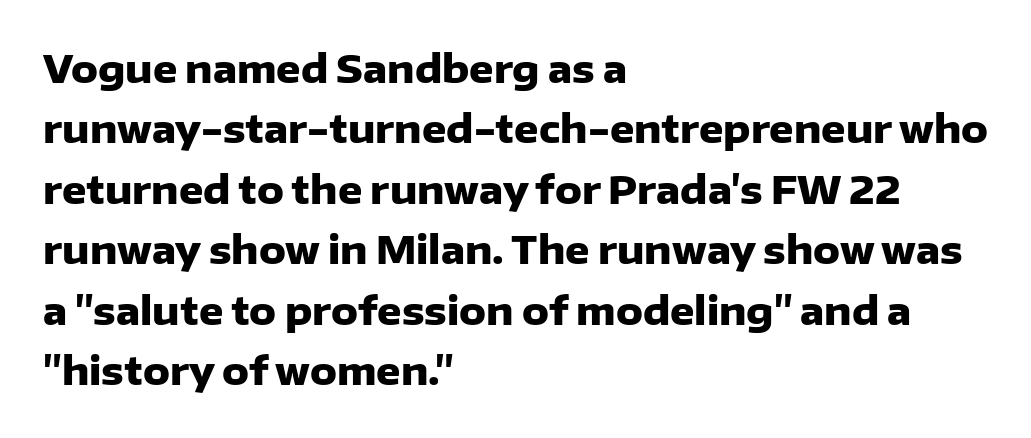
The image shows 38 px heavy sans-serif type, upright; set left-aligned, normal line spacing (1.59x), normal letter spacing, not underlined; low stroke contrast and a medium x-height.
